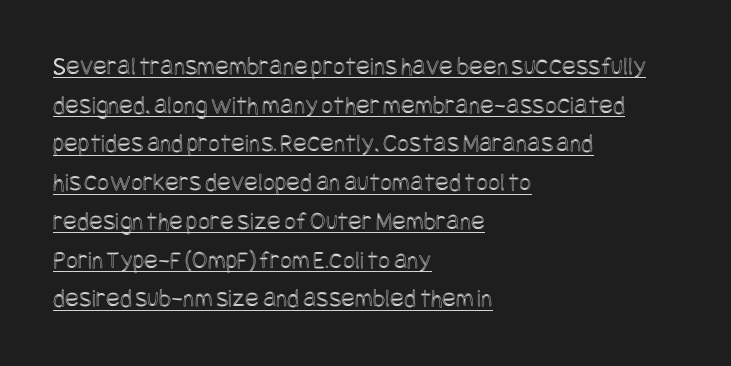
The image shows 26 px text type, upright; set left-aligned, normal line spacing (1.49x), normal letter spacing, underlined.
